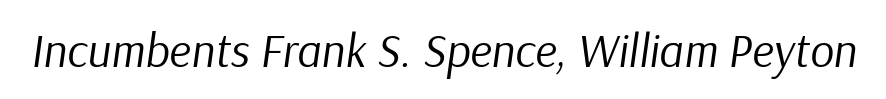
The image shows 47 px regular-weight type, italic (leaning right); set normal letter spacing, not underlined; low stroke contrast and a medium x-height.
